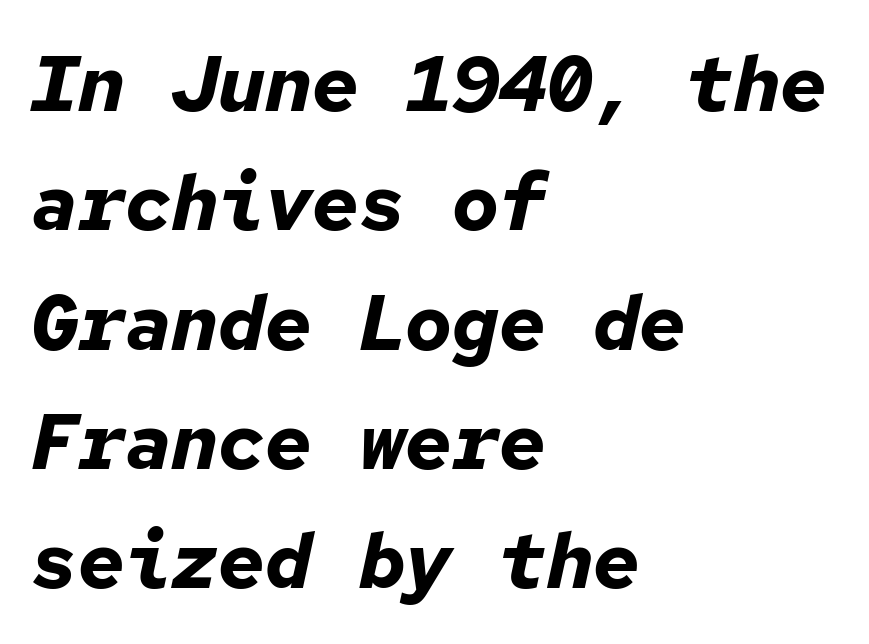
Yep, that's italic — everything's leaning. Type without underlining. The line-height multiplier appears to be the usual default. Fixed-width glyphs throughout — classic coding-font behaviour. Typographic density is high because the face is bold.
